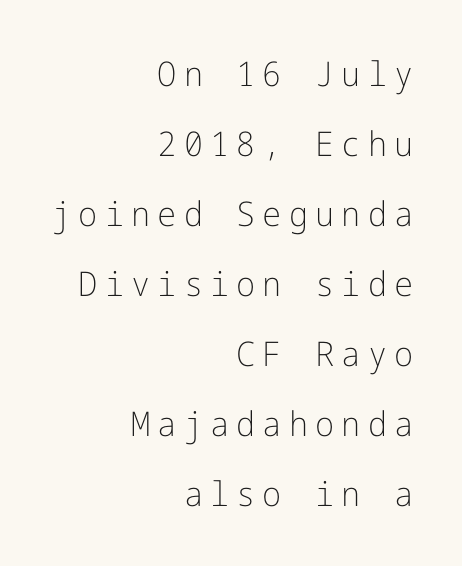
{"serif": "no", "italic": "no", "bold": "no", "weight": "light", "width": "normal", "stroke_contrast": "low", "x_height": "medium", "underline": "no", "align": "right", "line_spacing": "loose", "line_spacing_ratio": 2.06, "letter_spacing": "wide", "letter_spacing_em": 0.21, "glyph_px": 34}
